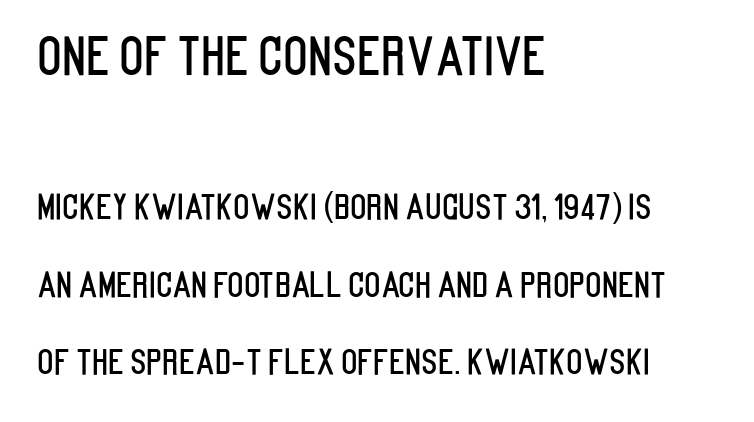
The block sitting higher on the canvas is the one with enlarged characters. Italic? Not at all — the glyphs are vertical. No feet cap the strokes, marking this as sans-serif type. These lines are set flush left with a ragged right edge.
